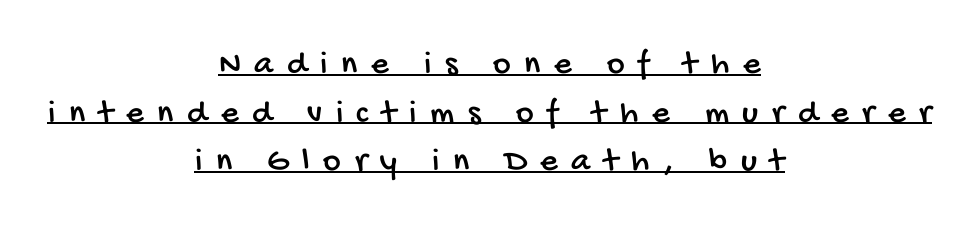
Q: Is the typeface a serif or a sans-serif typeface? A: Sans-serif.
Q: Is the text underlined? A: Yes.
Q: How is the paragraph aligned? A: Centered.
Q: Is the spacing between letters normal or unusually wide? A: Unusually wide.
Q: Is the spacing between lines tight, normal or loose? A: Normal.
Q: Width (condensed, normal, or wide)? A: Condensed.
Q: Stroke contrast? A: Low.
Q: x-height? A: Large.
Q: Monospaced? A: No.
